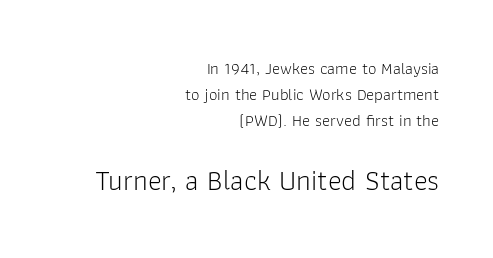
{"serif": "no", "italic": "no", "bold": "no", "weight": "light", "width": "normal", "stroke_contrast": "low", "x_height": "medium", "monospaced": "no", "underline": "no", "align": "right", "line_spacing": "normal", "line_spacing_ratio": 1.54, "letter_spacing": "normal", "letter_spacing_em": 0.0, "larger_block": "second", "size_ratio": 1.71, "glyph_px": 29}
